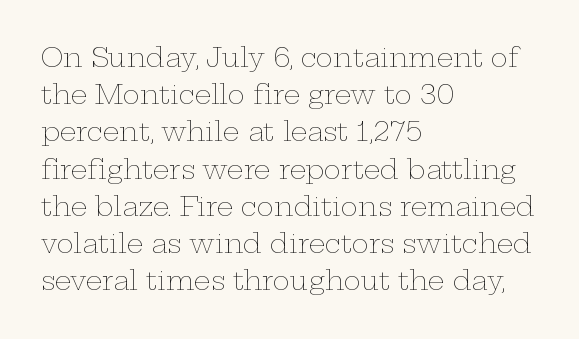
The rendering anchors every line to the left-hand side. A clean baseline with only descenders dipping below it. No chunkiness to these letters — they're not bold. Leading matches the norm, producing a regular column. Ascenders rise straight up at ninety degrees. Nobody touched the tracking dial on this one.
